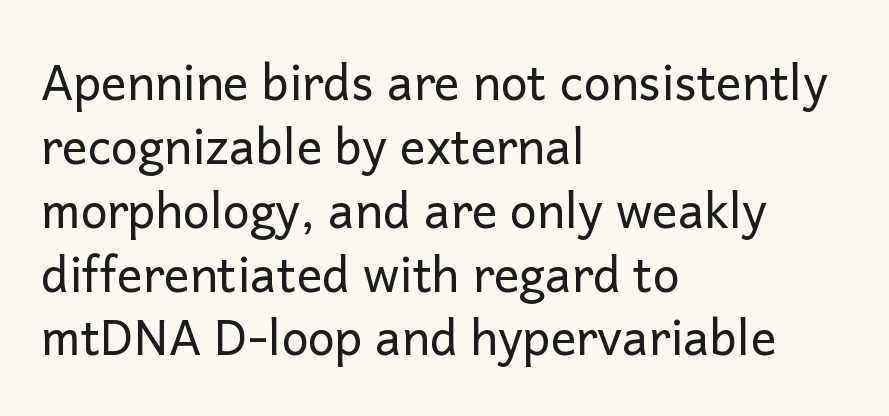
The tracking reads as untouched default to a designer's eye. Spacing verdict: proportional, widths tailored to each character. Evenly set lines give the paragraph a standard silhouette. Heft: none added — not bold.
